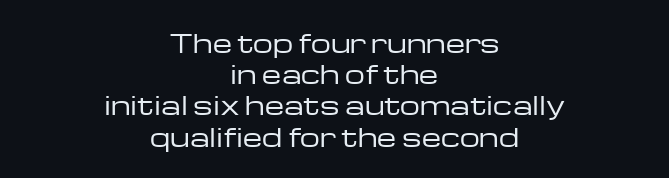
Nothing heavy about these letters — not bold at all. A bare baseline throughout the passage. This block has exactly the height ordinary leading produces. The lettering holds an erect, upright posture throughout. This sample is center-justified, so both line endings float freely.
